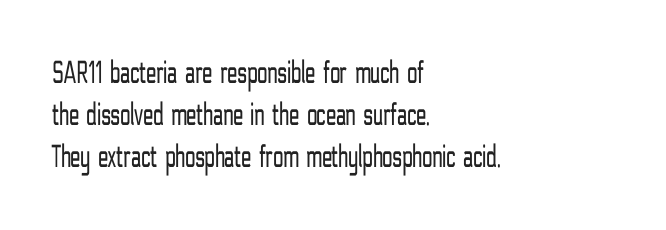
Q: Is the text bold? A: No.
Q: Is the text italic (slanted)? A: No, it is upright.
Q: Is the typeface a serif or a sans-serif typeface? A: Sans-serif.
Q: Is the text underlined? A: No.
Q: How is the paragraph aligned? A: Left-aligned.
Q: Is the spacing between letters normal or unusually wide? A: Normal.
Q: Is the spacing between lines tight, normal or loose? A: Normal.
Q: Width (condensed, normal, or wide)? A: Condensed.
Q: Stroke contrast? A: Low.
Q: x-height? A: Medium.
Q: Monospaced? A: No.
